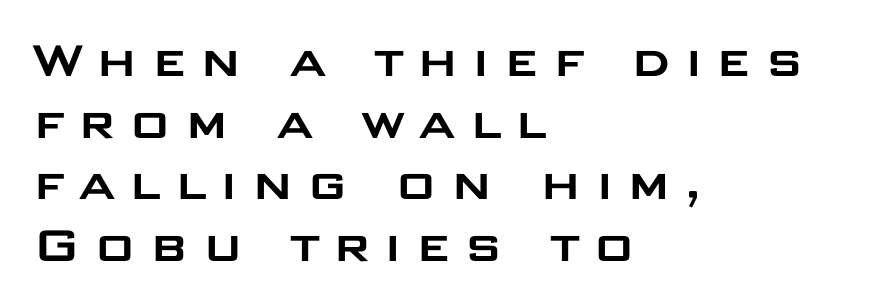
{"serif": "no", "italic": "no", "width": "wide", "stroke_contrast": "low", "x_height": "large", "monospaced": "no", "underline": "no", "align": "left", "line_spacing": "tight", "line_spacing_ratio": 1.08, "letter_spacing": "wide", "letter_spacing_em": 0.21, "glyph_px": 57}
